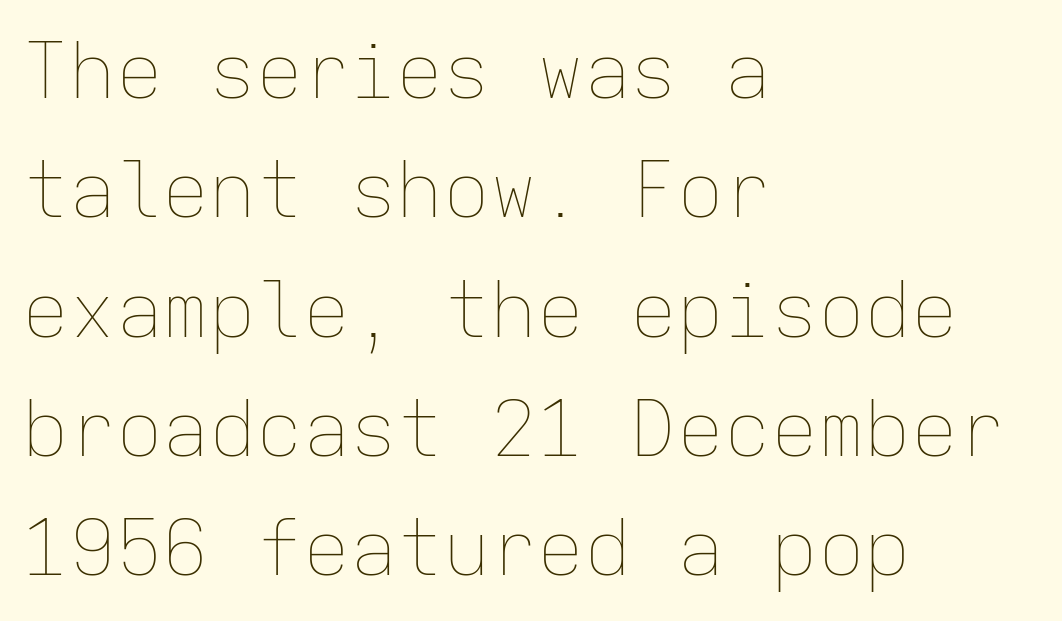
{"italic": "no", "bold": "no", "weight": "thin", "width": "normal", "stroke_contrast": "low", "x_height": "medium", "monospaced": "yes", "underline": "no", "align": "left", "line_spacing": "normal", "line_spacing_ratio": 1.53, "letter_spacing": "normal", "letter_spacing_em": 0.0, "glyph_px": 78}
